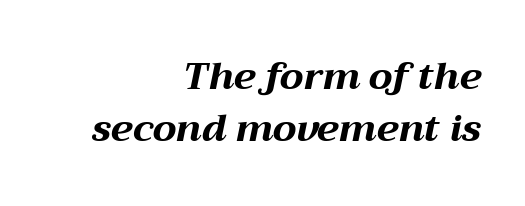
The image shows 37 px bold, wide type, italic (leaning right); set right-aligned, normal line spacing (1.41x), normal letter spacing, not underlined; medium stroke contrast and a medium x-height.
